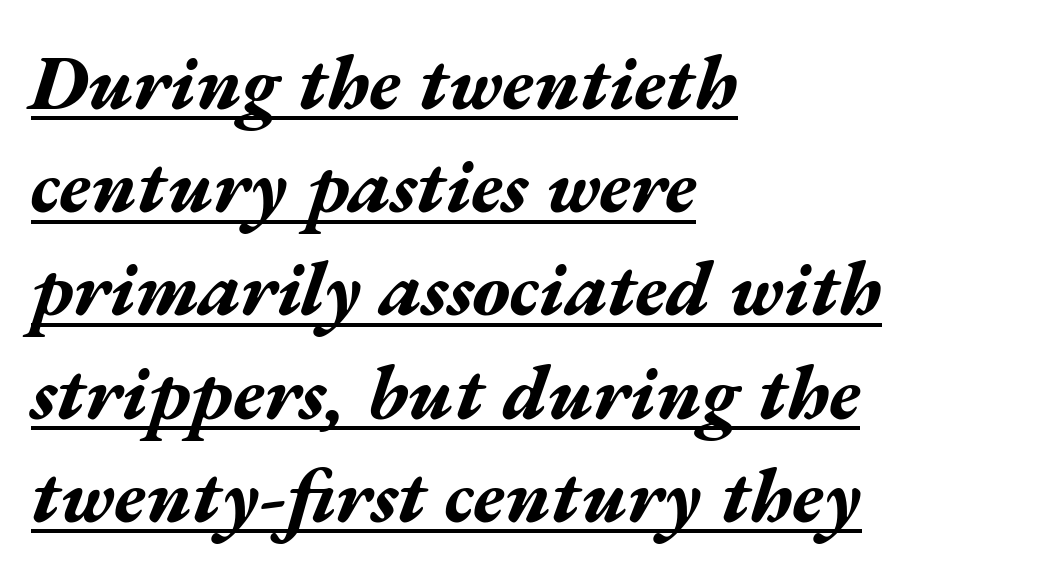
The image shows 77 px bold, wide type, italic (leaning right); set left-aligned, normal line spacing (1.34x), normal letter spacing, underlined; medium stroke contrast and a medium x-height.
